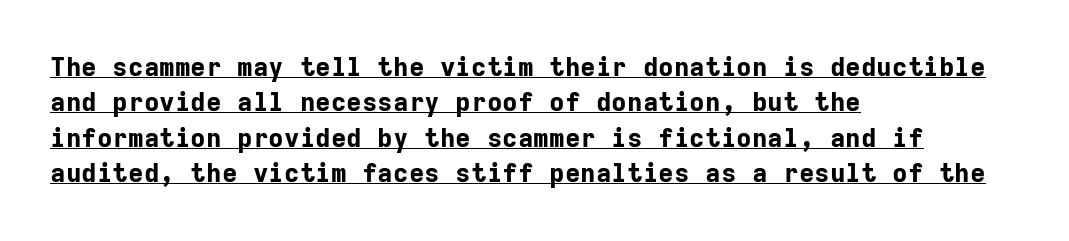
The image shows 26 px bold type, upright; set left-aligned, normal line spacing (1.36x), normal letter spacing, underlined.
